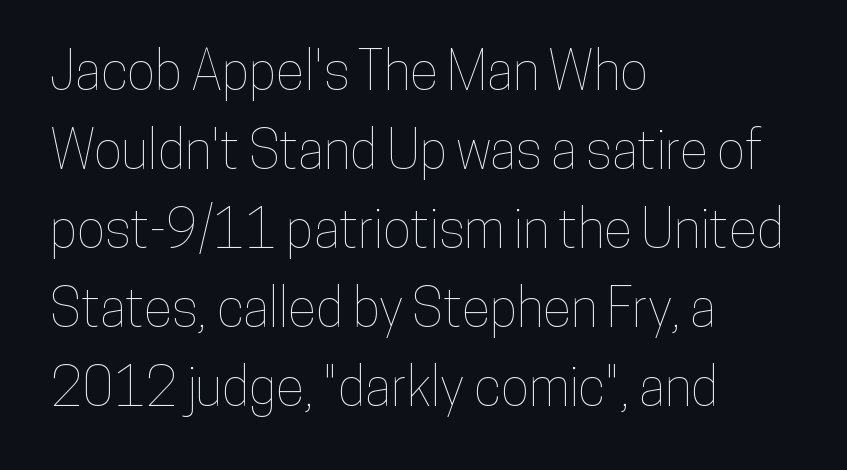
The specimen omits any rule beneath the text block's lines. What's the leading like? Ordinary, nothing unusual. Every row of glyphs begins at an identical x-position on the left. Here the designer chose a conventional face with non-uniform glyph widths. Between one letter and the next there's only the usual sliver of space. If you drew a line through each stem, it would be perfectly vertical.
